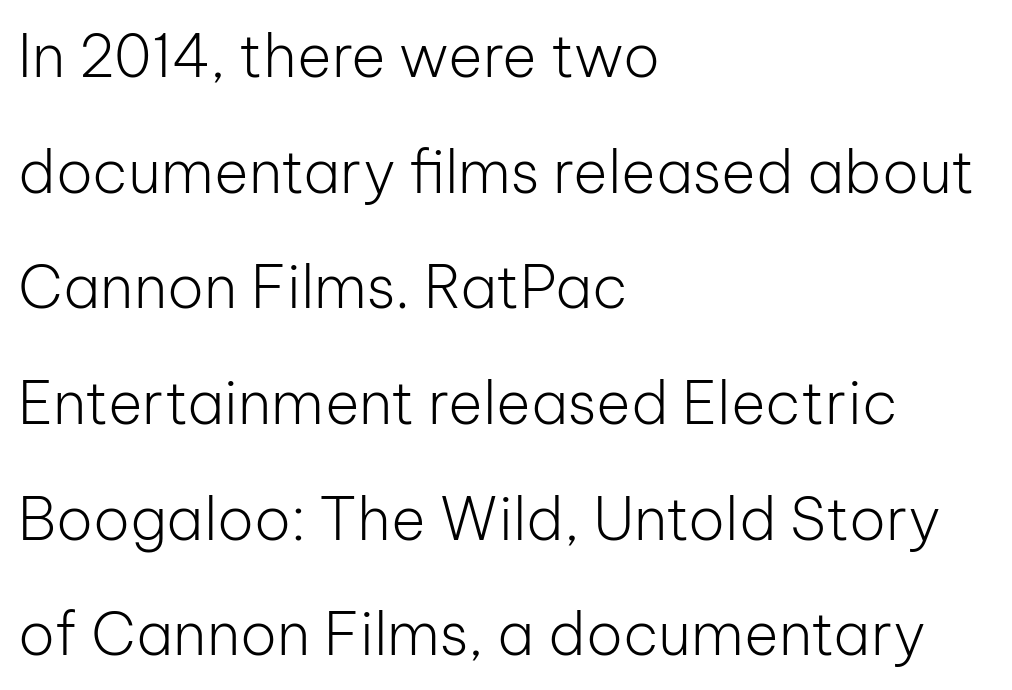
{"serif": "no", "italic": "no", "bold": "no", "weight": "light", "width": "normal", "stroke_contrast": "low", "x_height": "medium", "monospaced": "no", "underline": "no", "align": "left", "line_spacing": "loose", "line_spacing_ratio": 1.96, "letter_spacing": "normal", "letter_spacing_em": 0.0, "glyph_px": 59}
